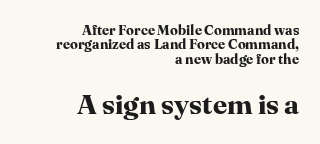
The passage shown stacks its lines with hardly any gap. Visually, the bottom section dominates because its glyphs are scaled up. Character widths vary here, with narrow letters taking less room than wide ones. Pretty heavy lettering here — definitely bold. The letterforms sit shoulder to shoulder at normal distance.
